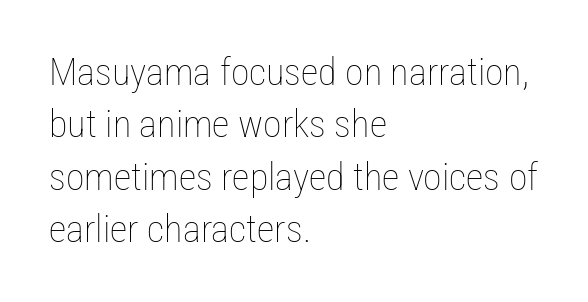
Q: Is the text bold? A: No.
Q: Is the text italic (slanted)? A: No, it is upright.
Q: Is the text underlined? A: No.
Q: How is the paragraph aligned? A: Left-aligned.
Q: Is the spacing between letters normal or unusually wide? A: Normal.
Q: Is the spacing between lines tight, normal or loose? A: Normal.
Q: Width (condensed, normal, or wide)? A: Condensed.
Q: Stroke contrast? A: Low.
Q: x-height? A: Medium.
Q: Monospaced? A: No.
